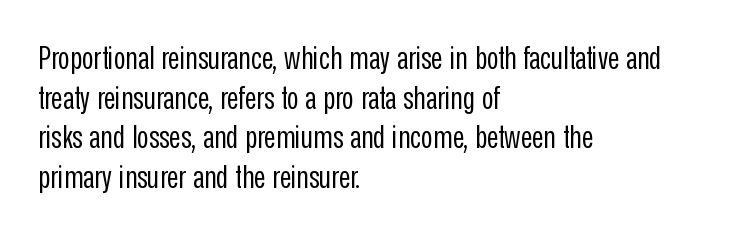
Q: Is the text bold? A: No.
Q: Is the text italic (slanted)? A: No, it is upright.
Q: Is the typeface a serif or a sans-serif typeface? A: Sans-serif.
Q: Is the text underlined? A: No.
Q: How is the paragraph aligned? A: Left-aligned.
Q: Is the spacing between letters normal or unusually wide? A: Normal.
Q: Width (condensed, normal, or wide)? A: Condensed.
Q: Stroke contrast? A: Low.
Q: x-height? A: Medium.
Q: Monospaced? A: No.
